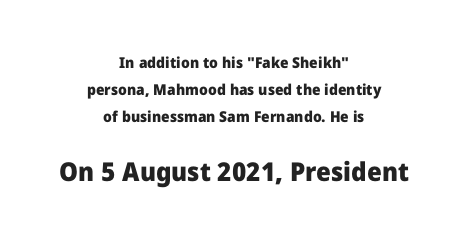
{"italic": "no", "bold": "yes", "underline": "no", "align": "center", "line_spacing_ratio": 1.81, "letter_spacing": "normal", "letter_spacing_em": 0.0, "larger_block": "second", "size_ratio": 1.73, "glyph_px": 26}
